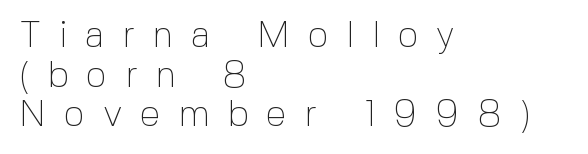
You could not count columns in this text — the font is proportionally spaced. The face used here is a sans, in the tradition of grotesques and geometrics. Any mark beneath the type? The region is blank. Reading down the block, your eye returns to a fixed left position each line.
